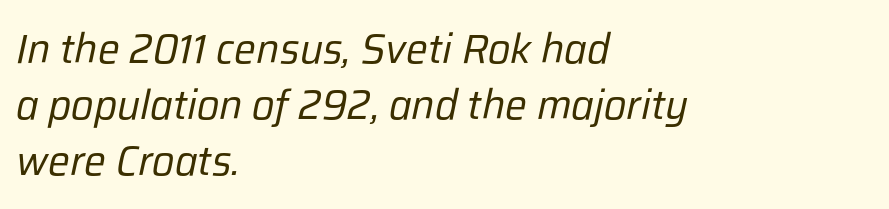
The image shows 41 px regular-weight type, italic (leaning right); set left-aligned, normal line spacing (1.36x), normal letter spacing, not underlined; low stroke contrast and a medium x-height.
